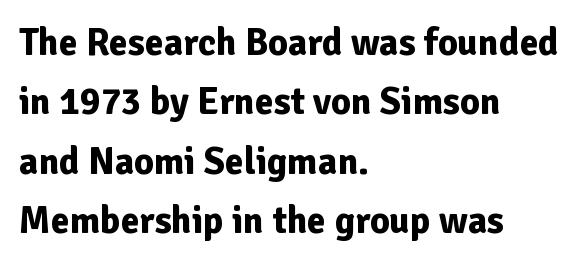
Q: Is the text bold? A: Yes.
Q: Is the text italic (slanted)? A: No, it is upright.
Q: Is the typeface a serif or a sans-serif typeface? A: Sans-serif.
Q: Is the text underlined? A: No.
Q: How is the paragraph aligned? A: Left-aligned.
Q: Is the spacing between letters normal or unusually wide? A: Normal.
Q: Is the spacing between lines tight, normal or loose? A: Normal.
Q: Width (condensed, normal, or wide)? A: Normal.
Q: Stroke contrast? A: Low.
Q: x-height? A: Medium.
Q: Monospaced? A: No.
